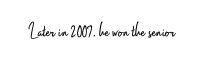
{"bold": "no", "underline": "no", "letter_spacing": "normal", "letter_spacing_em": 0.0, "glyph_px": 21}
